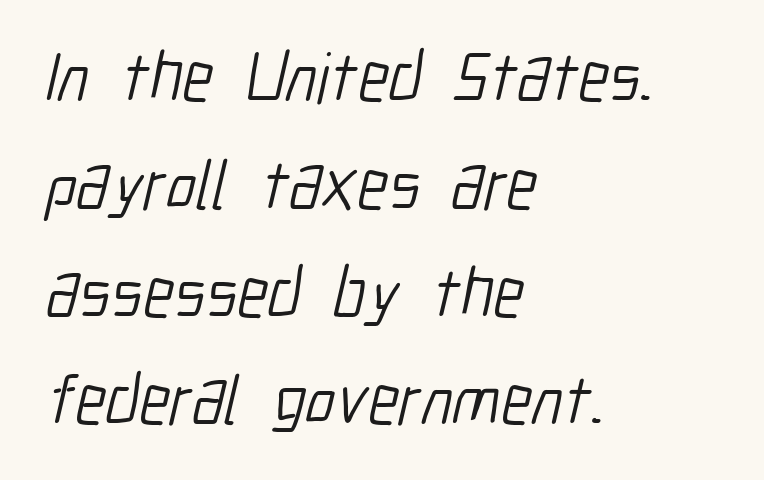
The image shows 70 px light, condensed sans-serif type; set left-aligned, normal line spacing (1.54x), normal letter spacing, not underlined; low stroke contrast and a medium x-height.
